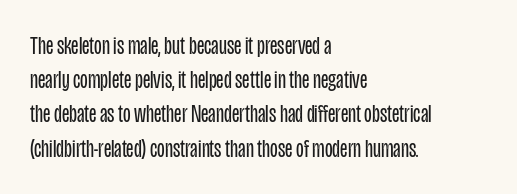
The area under the type is left untouched. A roman cut, with each character standing at attention. Observe the ordinary spacing: letters are neighbours, not strangers. Notice how the passage keeps a crisp vertical edge on the left only.
